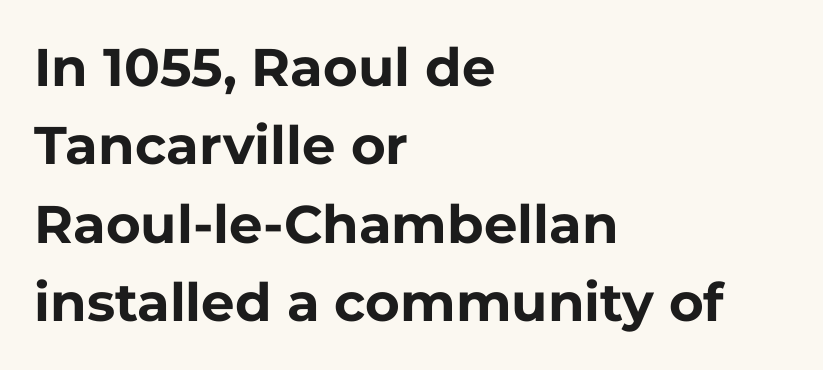
{"serif": "no", "italic": "no", "bold": "yes", "weight": "bold", "width": "normal", "stroke_contrast": "low", "x_height": "medium", "monospaced": "no", "underline": "no", "align": "left", "line_spacing": "normal", "line_spacing_ratio": 1.48, "letter_spacing": "normal", "letter_spacing_em": 0.0, "glyph_px": 53}
